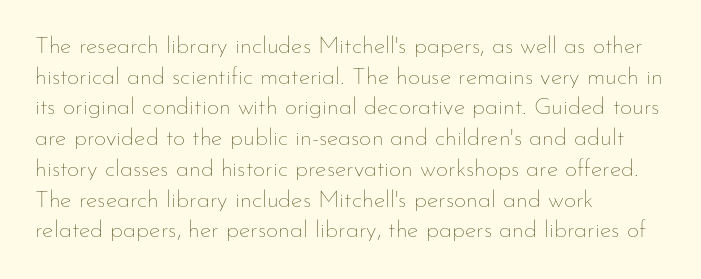
{"italic": "no", "bold": "no", "underline": "no", "align": "left", "line_spacing": "normal", "line_spacing_ratio": 1.28, "letter_spacing": "normal", "letter_spacing_em": 0.0, "glyph_px": 24}
